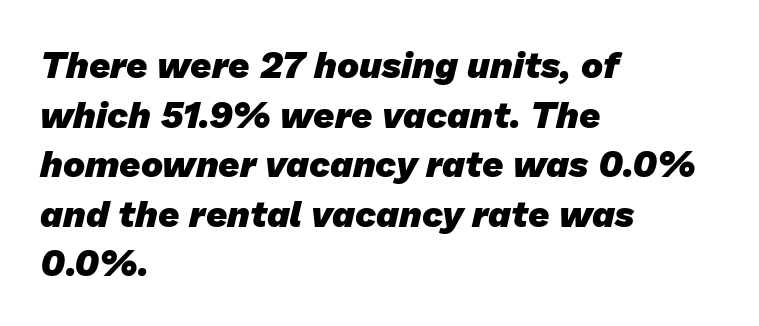
{"serif": "no", "bold": "yes", "weight": "heavy", "width": "normal", "stroke_contrast": "low", "x_height": "medium", "monospaced": "no", "underline": "no", "align": "left", "line_spacing": "normal", "line_spacing_ratio": 1.34, "letter_spacing": "normal", "letter_spacing_em": 0.0, "glyph_px": 37}
